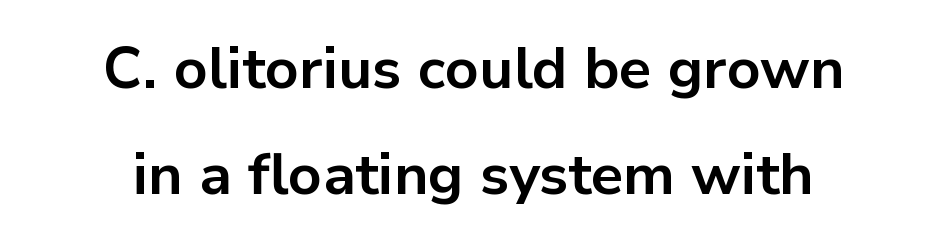
These lines are rendered in a variable-pitch font. Glyph-to-glyph distance matches everyday printed text. Are there feet on the stems? There aren't — it's a sans. The axis of the letterforms is exactly vertical.
